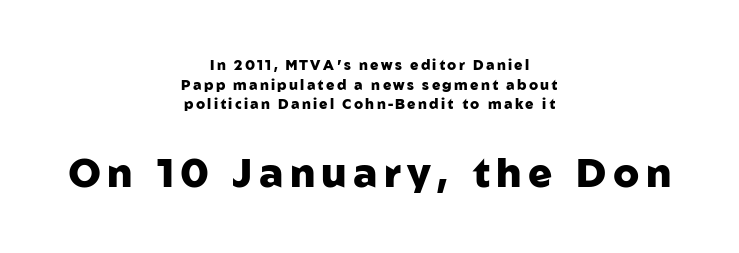
Upright lettering throughout. The passage shown begins with its smaller block and ends with its larger one. This rendering employs a face without finishing strokes, i.e., a sans-serif. Heavy-handed strokes throughout: this text is bold. Regarding leading, the lines here are spaced in the standard way.
